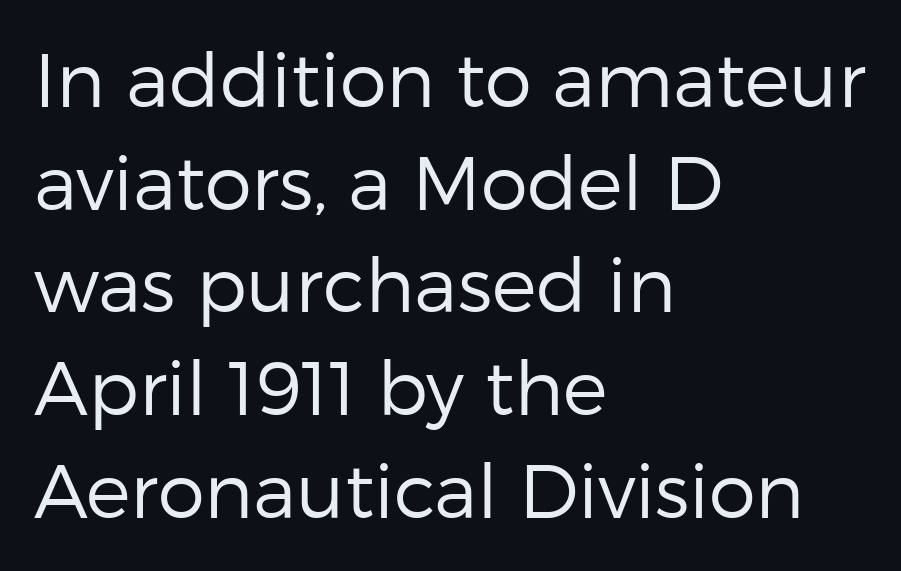
The image shows 75 px regular-weight sans-serif type, upright; set left-aligned, normal line spacing (1.37x), normal letter spacing, not underlined; low stroke contrast and a medium x-height.
